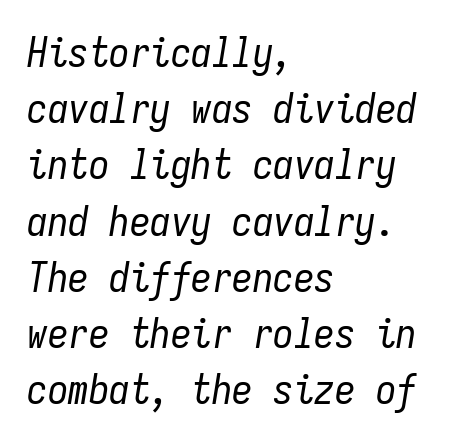
The image shows 41 px regular-weight, condensed type, italic (leaning right), monospaced; set left-aligned, normal line spacing (1.37x), normal letter spacing, not underlined; low stroke contrast and a medium x-height.
